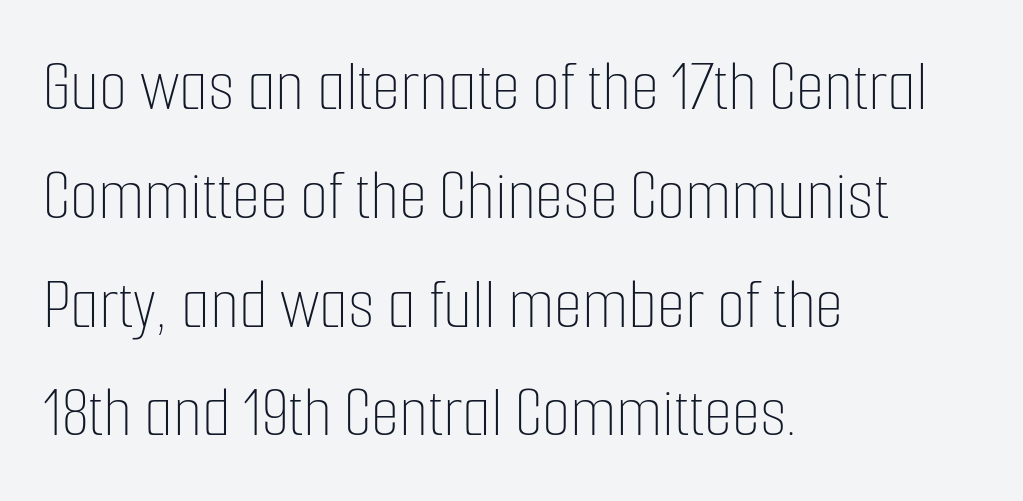
The image shows 73 px thin, condensed type, upright; set left-aligned, normal line spacing (1.49x), normal letter spacing, not underlined; low stroke contrast and a medium x-height.
